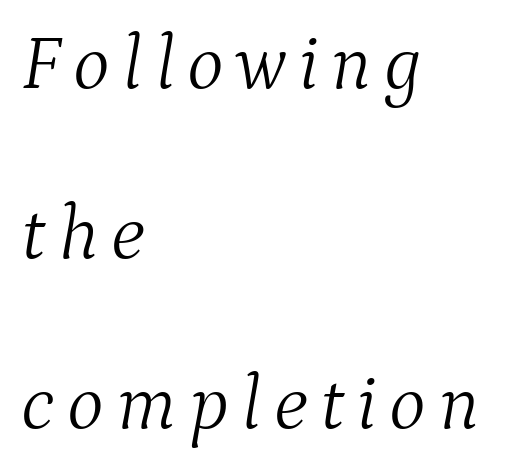
{"serif": "yes", "italic": "yes", "lean": "right", "slant_degrees": 9, "bold": "no", "weight": "light", "width": "normal", "stroke_contrast": "medium", "x_height": "medium", "monospaced": "no", "underline": "no", "align": "left", "line_spacing": "loose", "line_spacing_ratio": 2.18, "glyph_px": 78}
